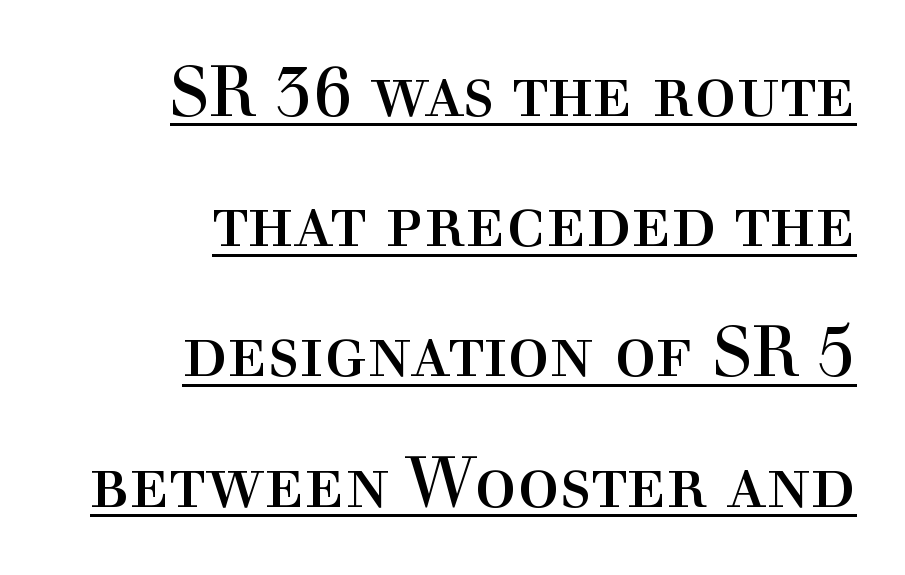
A typographer would call this underscored text. Examine the stroke ends and you'll spot serifs. The typesetting does not lean heavy: it is not bold. Is this a fixed-width face? No — the glyphs have proportional, varying widths. Each line ends at the same right margin while the left side varies.
